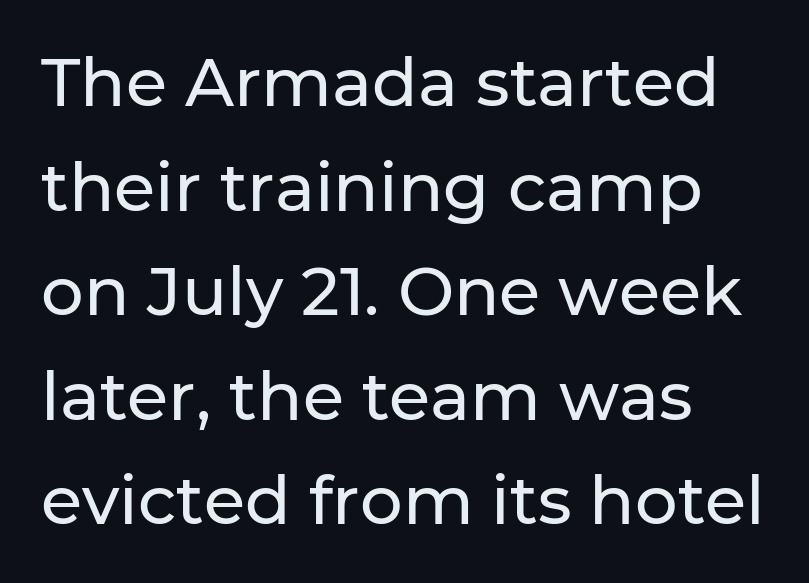
Q: Is the text italic (slanted)? A: No, it is upright.
Q: Is the typeface a serif or a sans-serif typeface? A: Sans-serif.
Q: Is the text underlined? A: No.
Q: How is the paragraph aligned? A: Left-aligned.
Q: Is the spacing between letters normal or unusually wide? A: Normal.
Q: Is the spacing between lines tight, normal or loose? A: Normal.
Q: Width (condensed, normal, or wide)? A: Normal.
Q: Stroke contrast? A: Low.
Q: x-height? A: Medium.
Q: Monospaced? A: No.
